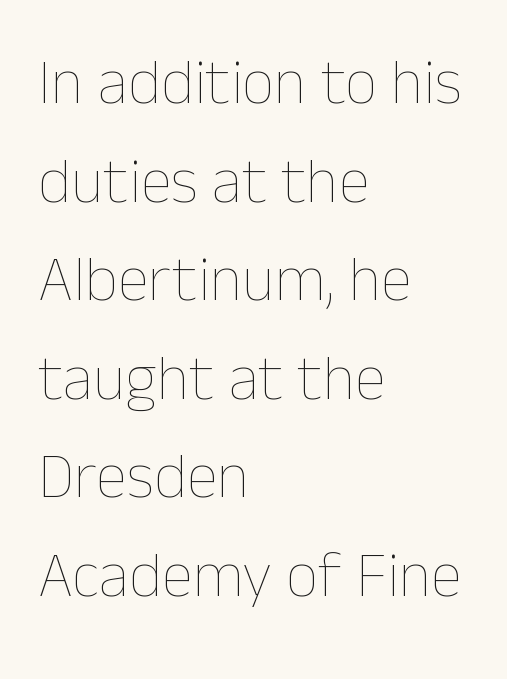
The image shows 64 px thin type, upright; set left-aligned, normal line spacing (1.54x), normal letter spacing, not underlined; low stroke contrast and a medium x-height.
